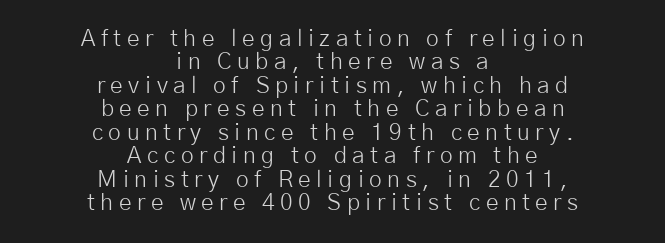
The gaps between neighbouring characters are conspicuously large. Does the copy run flush right? No — it is centered line by line. Letters rest on an invisible, unmarked baseline. Reading down the column, the eye jumps only a short way to each next line. Weight: regular or lighter.
